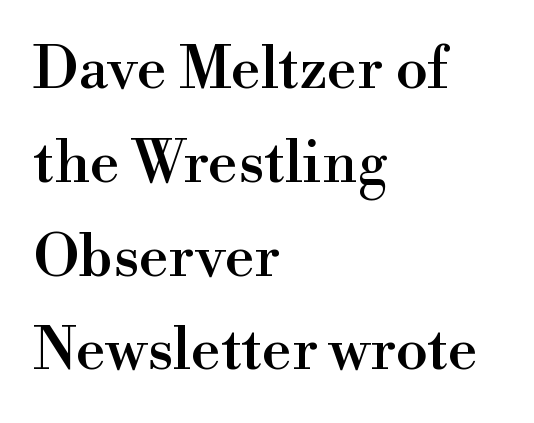
Does the lettering tilt? It doesn't — this is upright. A normal amount of white space separates one row of letters from the next. Leftover space on each line is placed entirely after the last word. This sample has the flowing, uneven cadence of proportional lettering.
